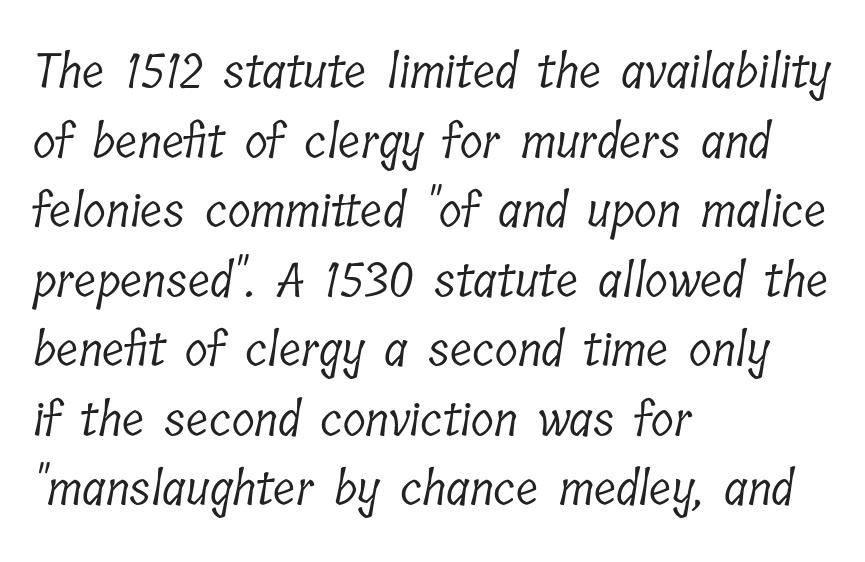
Q: Is the text bold? A: No.
Q: Is the typeface a serif or a sans-serif typeface? A: Serif.
Q: Is the text underlined? A: No.
Q: How is the paragraph aligned? A: Left-aligned.
Q: Is the spacing between letters normal or unusually wide? A: Normal.
Q: Is the spacing between lines tight, normal or loose? A: Normal.
Q: Width (condensed, normal, or wide)? A: Condensed.
Q: Stroke contrast? A: Low.
Q: x-height? A: Medium.
Q: Monospaced? A: No.
